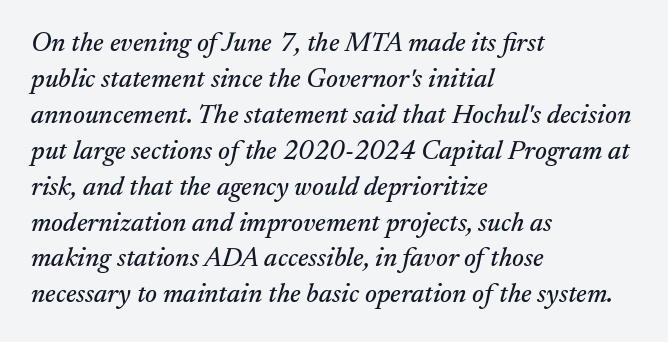
The image shows 27 px text type, italic (leaning right); set left-aligned, normal line spacing (1.33x), normal letter spacing, not underlined.
